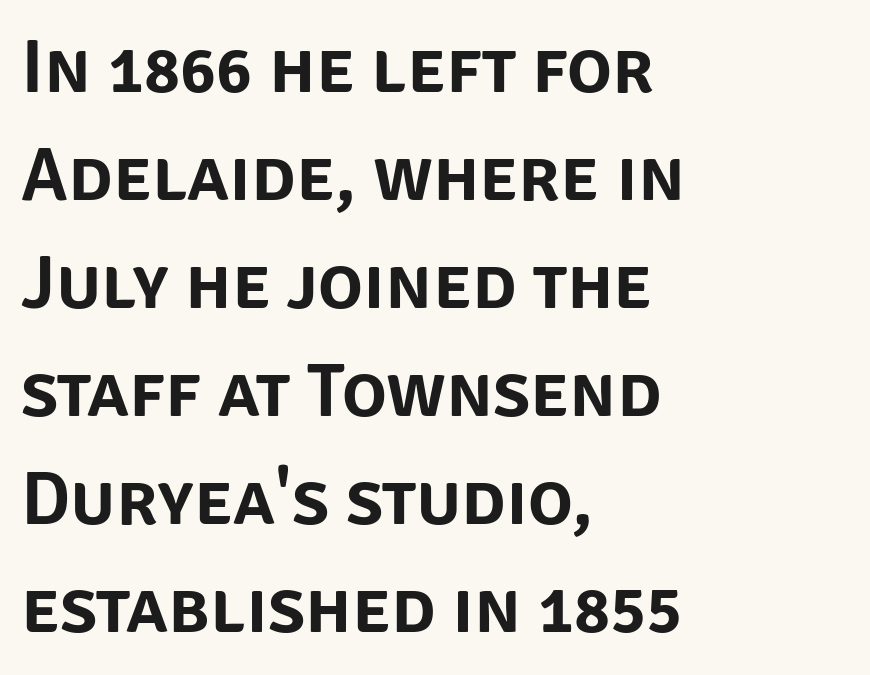
{"serif": "no", "italic": "no", "width": "normal", "stroke_contrast": "low", "x_height": "large", "monospaced": "no", "underline": "no", "align": "left", "line_spacing": "normal", "line_spacing_ratio": 1.44, "letter_spacing": "normal", "letter_spacing_em": 0.0, "glyph_px": 75}
